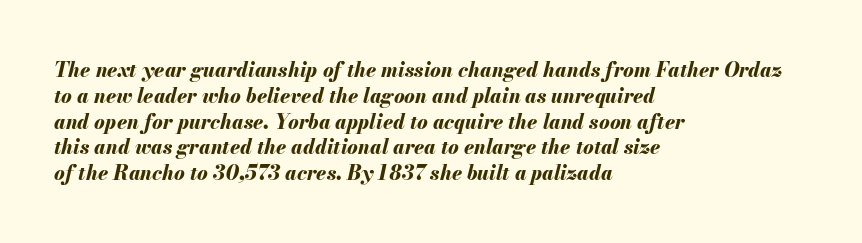
Alignment: flush left. Compared with ordinary roman type, these characters are visibly tilted. The rendering uses a bold face; every stroke is thick and dark. Regular leading. Short note: letters normally spaced.
